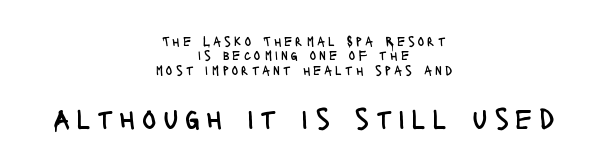
Q: Is the text bold? A: No.
Q: Is the text italic (slanted)? A: No, it is upright.
Q: Is the typeface a serif or a sans-serif typeface? A: Sans-serif.
Q: Is the text underlined? A: No.
Q: How is the paragraph aligned? A: Centered.
Q: Is the spacing between letters normal or unusually wide? A: Unusually wide.
Q: Is the spacing between lines tight, normal or loose? A: Tight.
Q: Which block of text is set in a larger size, the first (top) or the second (bottom)? A: The second (bottom) one.
Q: Width (condensed, normal, or wide)? A: Condensed.
Q: Stroke contrast? A: Low.
Q: x-height? A: Large.
Q: Monospaced? A: No.
